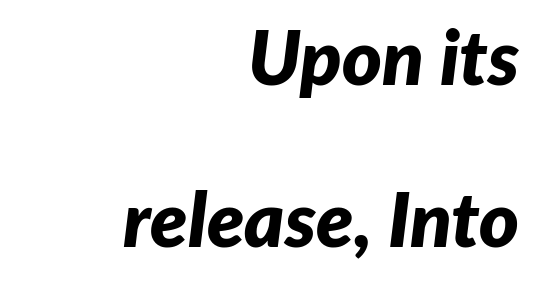
{"italic": "yes", "lean": "right", "slant_degrees": 7, "bold": "yes", "weight": "bold", "width": "normal", "stroke_contrast": "low", "x_height": "medium", "monospaced": "no", "underline": "no", "align": "right", "line_spacing": "loose", "line_spacing_ratio": 2.13, "letter_spacing": "normal", "letter_spacing_em": 0.0, "glyph_px": 76}
